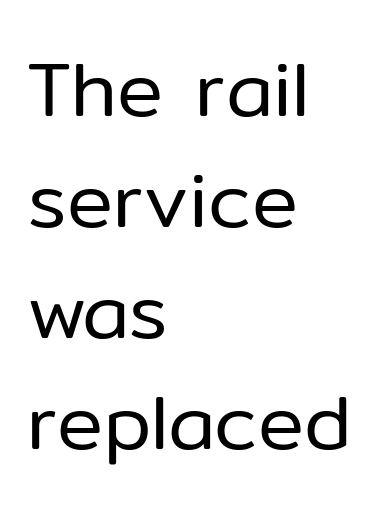
The image shows 77 px regular-weight sans-serif type, upright; set left-aligned, normal line spacing (1.44x), normal letter spacing, not underlined; low stroke contrast and a medium x-height.
